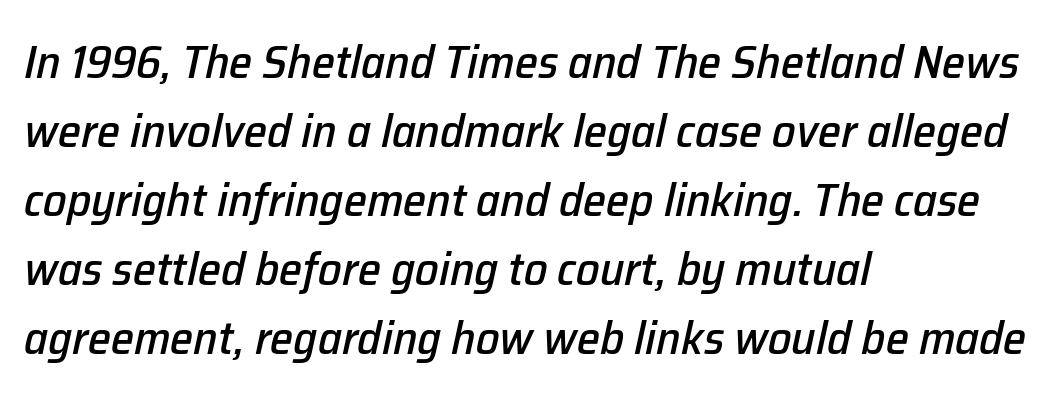
The letters sit at their default tracking, neither squeezed nor spread. The rendering uses natural spacing where letterforms have individual widths. The paragraph shown leans on its left margin. Posture: slanted. The glyphs are unaccompanied by any horizontal stroke below them.
